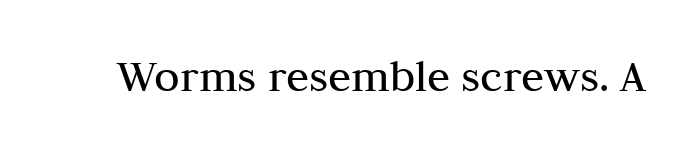
Spacing verdict: proportional, widths tailored to each character. The specimen omits any rule beneath the text block's lines. The font is comparable to plain body text, perhaps lighter. Tracking value appears to be zero — textbook default spacing. Each letter's strokes conclude with small projecting serifs. No italicization has been applied; the sample stays upright.
